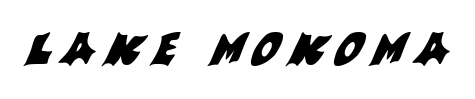
{"serif": "no", "width": "normal", "stroke_contrast": "medium", "x_height": "large", "monospaced": "no", "underline": "no", "letter_spacing": "wide", "letter_spacing_em": 0.2, "glyph_px": 45}
